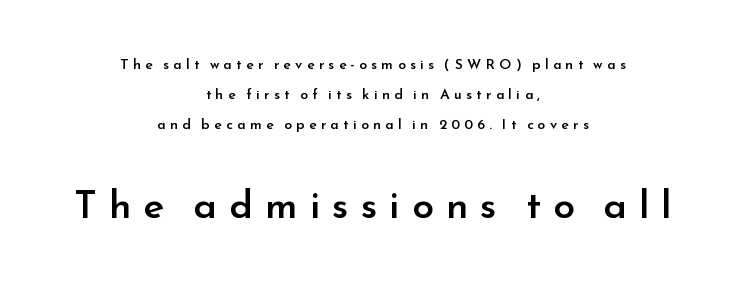
These lines stand farther apart than default settings would place them. Posture: vertical. Lines of text with bare space underneath. Examine the stroke ends and you'll find no serifs. Inter-character spacing is expanded well beyond the font's built-in metrics.
